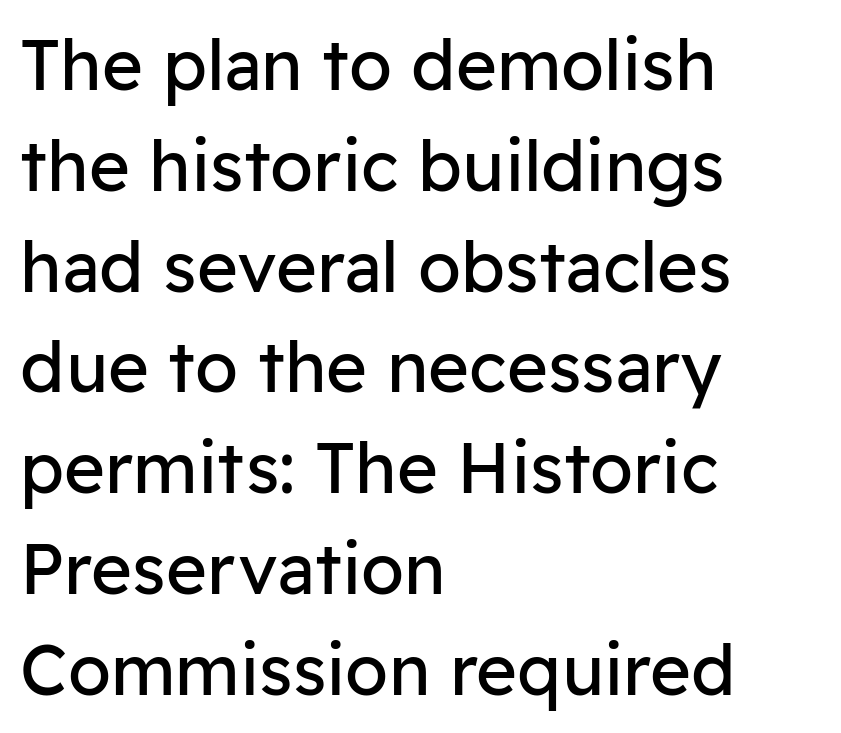
Q: Is the text bold? A: No.
Q: Is the text italic (slanted)? A: No, it is upright.
Q: Is the typeface a serif or a sans-serif typeface? A: Sans-serif.
Q: Is the text underlined? A: No.
Q: How is the paragraph aligned? A: Left-aligned.
Q: Is the spacing between letters normal or unusually wide? A: Normal.
Q: Is the spacing between lines tight, normal or loose? A: Normal.
Q: Width (condensed, normal, or wide)? A: Normal.
Q: Stroke contrast? A: Low.
Q: x-height? A: Medium.
Q: Monospaced? A: No.
